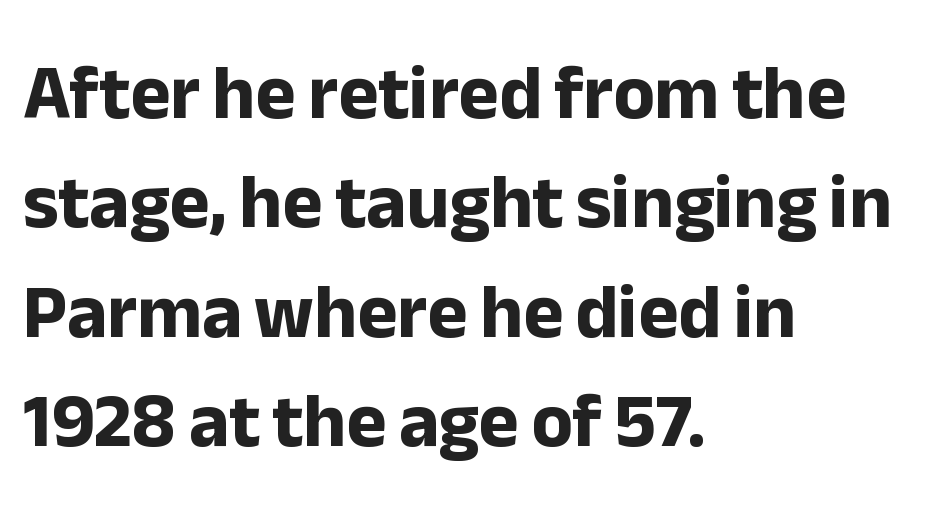
The image shows 76 px bold sans-serif type, upright; set left-aligned, normal line spacing (1.44x), normal letter spacing, not underlined; low stroke contrast and a medium x-height.
